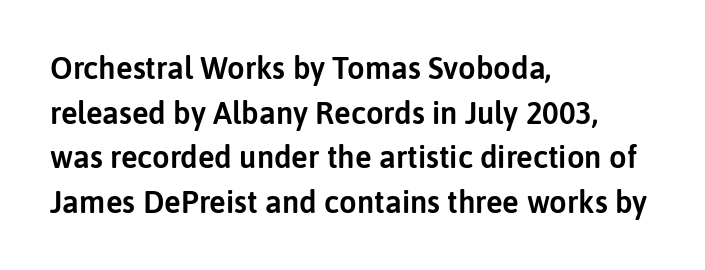
Each word holds together tightly as a unit, with standard inter-letter gaps. The face used here is proportionally spaced, like ordinary book or web type. The typesetter chose a ragged-right arrangement here. The designer left line spacing at the default. Type without underlining.
